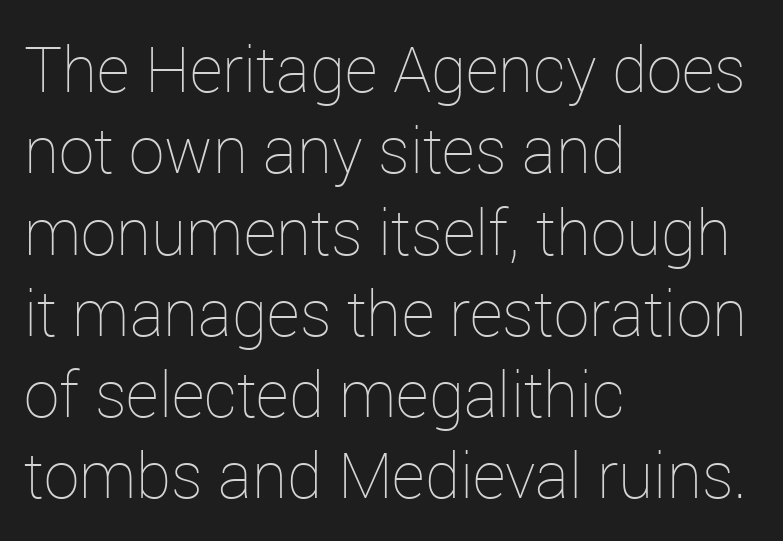
The rendering keeps characters at their native spacing. A roman cut, with each character standing at attention. Proportional: the letters do not fall into vertical columns. Underlining? Definitely not there.
